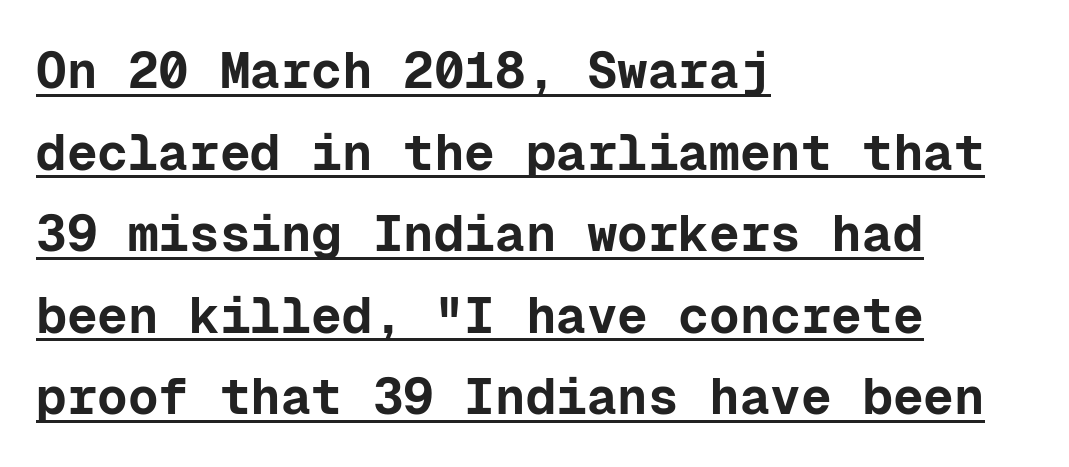
Q: Is the text bold? A: Yes.
Q: Is the text italic (slanted)? A: No, it is upright.
Q: Is the typeface a serif or a sans-serif typeface? A: Sans-serif.
Q: Is the text underlined? A: Yes.
Q: How is the paragraph aligned? A: Left-aligned.
Q: Is the spacing between letters normal or unusually wide? A: Normal.
Q: Is the spacing between lines tight, normal or loose? A: Normal.
Q: Width (condensed, normal, or wide)? A: Normal.
Q: Stroke contrast? A: Low.
Q: x-height? A: Medium.
Q: Monospaced? A: Yes.
